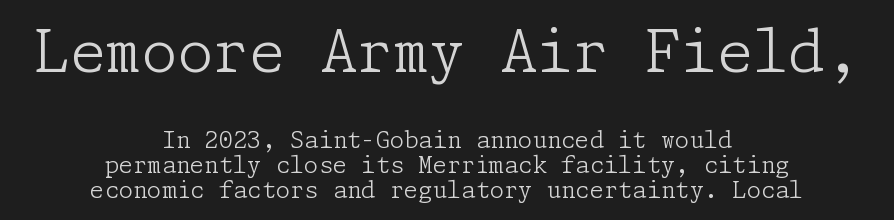
The image shows 58 px light serif type, upright; set centered, tight line spacing (1.08x), normal letter spacing, not underlined; the first (top) block is 2.52x larger; low stroke contrast and a medium x-height.
